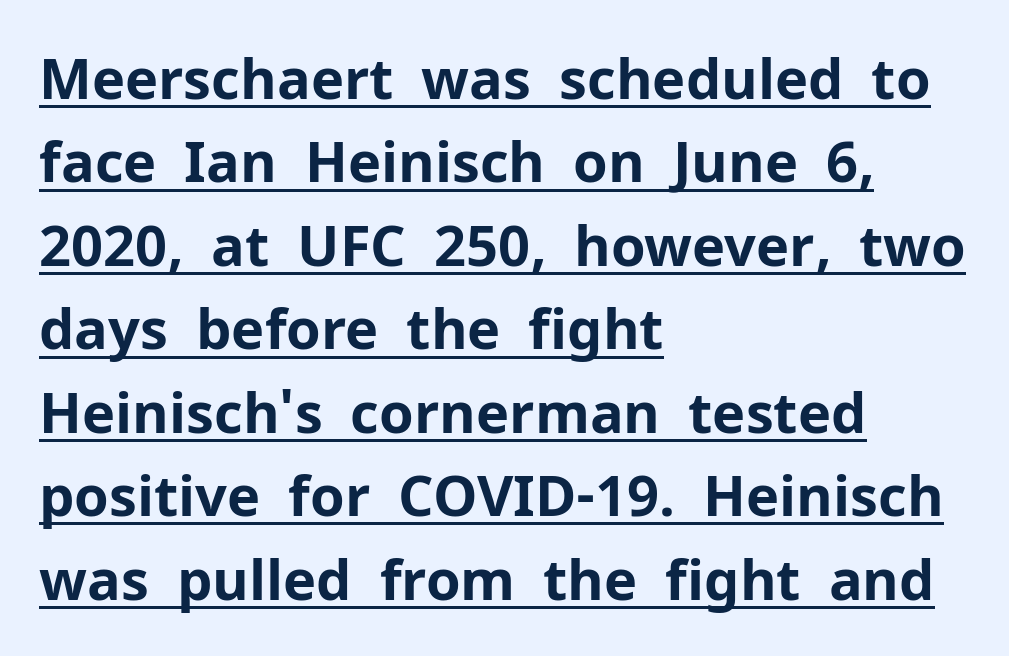
Q: Is the text bold? A: Yes.
Q: Is the text italic (slanted)? A: No, it is upright.
Q: Is the typeface a serif or a sans-serif typeface? A: Sans-serif.
Q: Is the text underlined? A: Yes.
Q: How is the paragraph aligned? A: Left-aligned.
Q: Is the spacing between letters normal or unusually wide? A: Normal.
Q: Is the spacing between lines tight, normal or loose? A: Normal.
Q: Width (condensed, normal, or wide)? A: Normal.
Q: Stroke contrast? A: Low.
Q: x-height? A: Medium.
Q: Monospaced? A: No.
